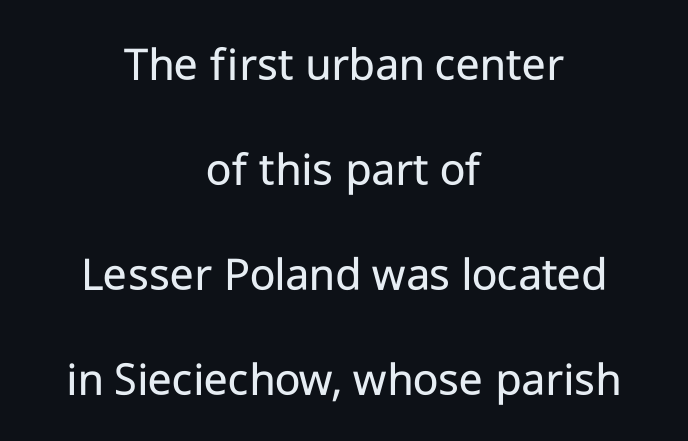
Varying glyph widths throughout — classic text-font behaviour. The strokes are not fattened; the text isn't bold. This rendering employs a face without finishing strokes, i.e., a sans-serif. Quick note: interline space is abundant. In terms of posture, this sample is upright. Both edges are ragged and mirror each other, which tells us the setting is centered.
